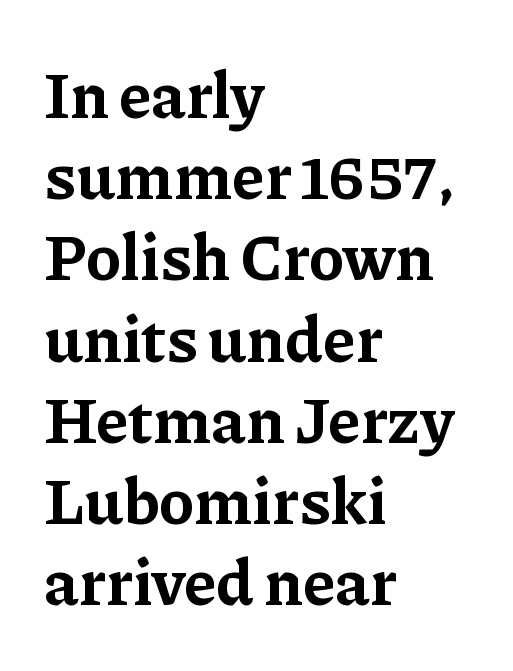
{"serif": "yes", "italic": "no", "bold": "yes", "weight": "bold", "width": "normal", "stroke_contrast": "low", "x_height": "medium", "monospaced": "no", "underline": "no", "align": "left", "line_spacing_ratio": 1.23, "letter_spacing": "normal", "letter_spacing_em": 0.0, "glyph_px": 66}
